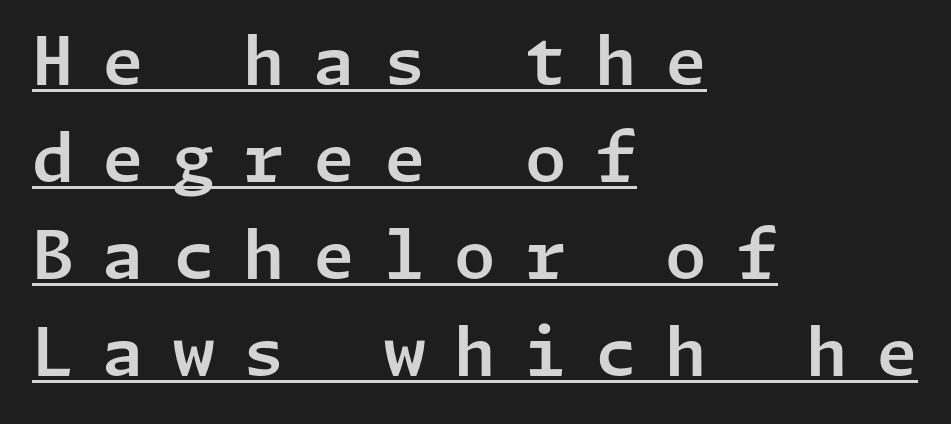
Students, observe: this is what conventionally led text looks like. The face used here is a sans, in the tradition of grotesques and geometrics. Designer's note — italics off, roman on. What stands out about the letter spacing? Its width — letters are far apart. What decoration does the sample have? An underline. If you drew a ruler down the left edge, every line would touch it.
